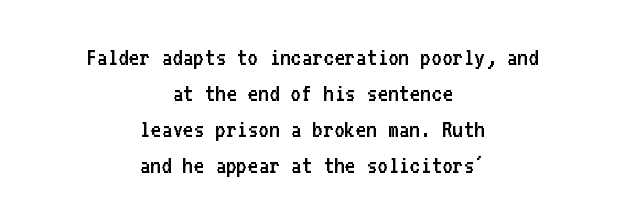
{"italic": "no", "bold": "no", "underline": "no", "align": "center", "line_spacing": "normal", "line_spacing_ratio": 1.38, "letter_spacing": "normal", "letter_spacing_em": 0.0, "glyph_px": 26}
